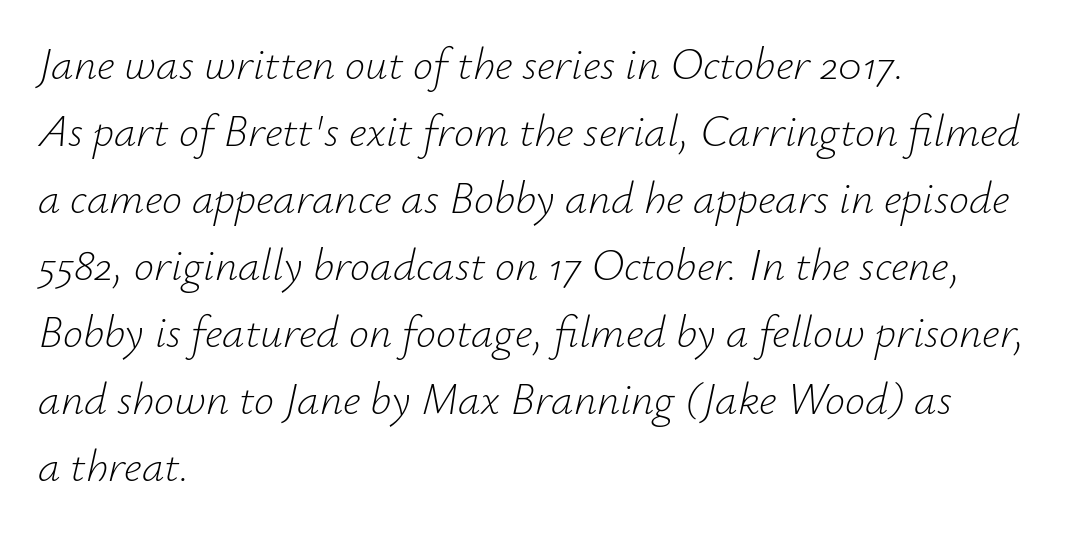
The image shows 45 px light type, italic (leaning right); set left-aligned, normal line spacing (1.49x), normal letter spacing, not underlined; low stroke contrast and a small x-height.
